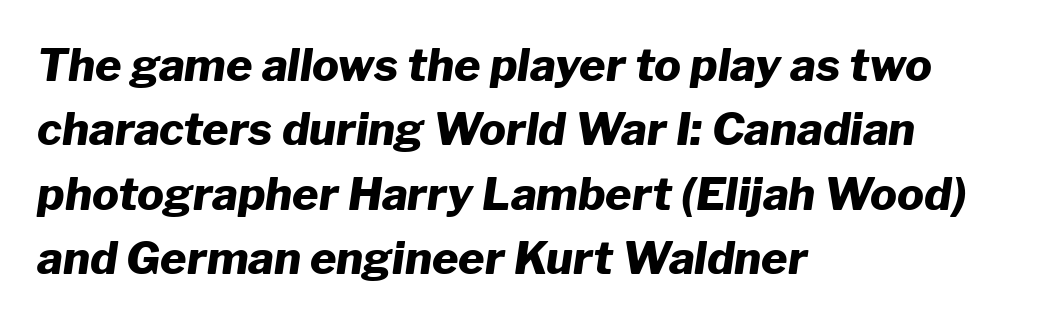
{"italic": "yes", "lean": "right", "slant_degrees": 8, "bold": "yes", "weight": "heavy", "width": "normal", "stroke_contrast": "low", "x_height": "medium", "monospaced": "no", "underline": "no", "align": "left", "line_spacing": "normal", "line_spacing_ratio": 1.43, "letter_spacing": "normal", "letter_spacing_em": 0.0, "glyph_px": 45}
